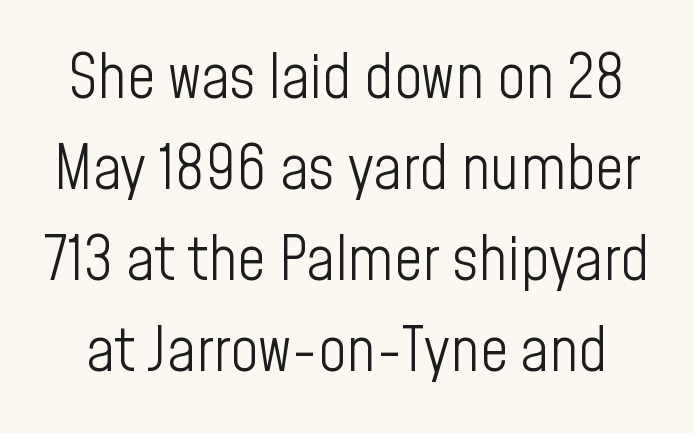
The image shows 62 px light, condensed sans-serif type, upright; set normal line spacing (1.47x), normal letter spacing, not underlined; low stroke contrast and a medium x-height.
